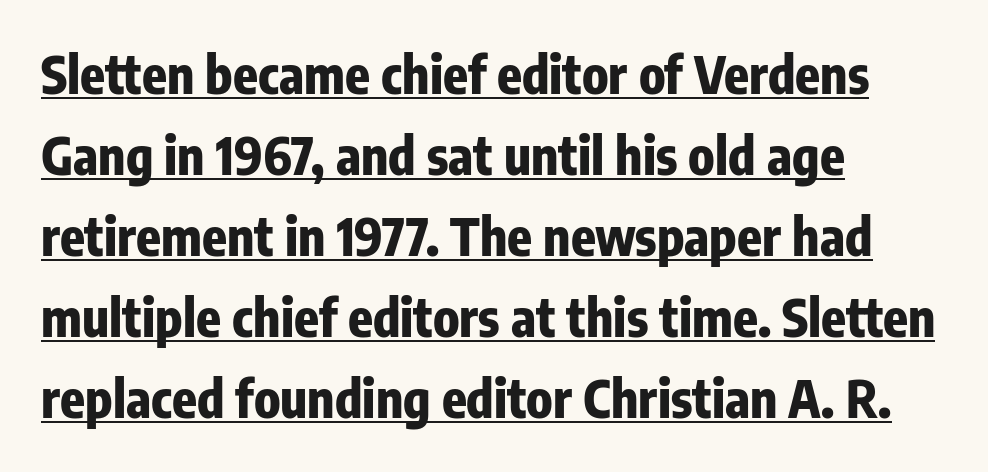
Is there an underline? Yes — a line sits under the letters. Caption: multi-line text, flush left, ragged right. Normally led — the rows are evenly, conventionally spaced. The letters stand straight up with perfectly vertical stems. Spacing verdict: proportional, widths tailored to each character. These lines keep a tight, regular rhythm from letter to letter.
